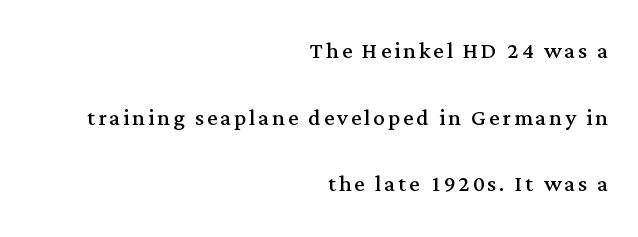
Q: Is the text bold? A: No.
Q: Is the text italic (slanted)? A: No, it is upright.
Q: Is the typeface a serif or a sans-serif typeface? A: Serif.
Q: Is the text underlined? A: No.
Q: How is the paragraph aligned? A: Right-aligned.
Q: Is the spacing between lines tight, normal or loose? A: Loose.
Q: Width (condensed, normal, or wide)? A: Normal.
Q: Stroke contrast? A: Medium.
Q: x-height? A: Medium.
Q: Monospaced? A: No.
